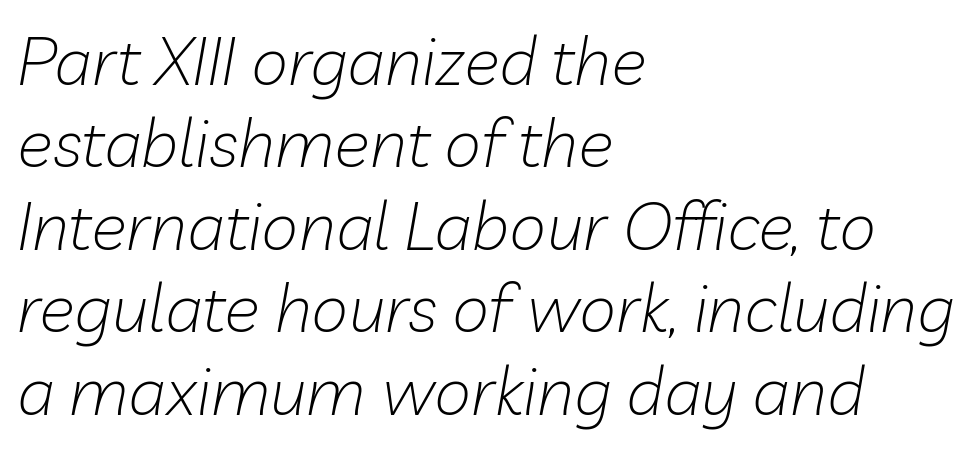
{"italic": "yes", "lean": "right", "slant_degrees": 10, "bold": "no", "weight": "light", "width": "normal", "stroke_contrast": "low", "x_height": "medium", "monospaced": "no", "underline": "no", "align": "left", "line_spacing_ratio": 1.23, "letter_spacing": "normal", "letter_spacing_em": 0.0, "glyph_px": 67}
